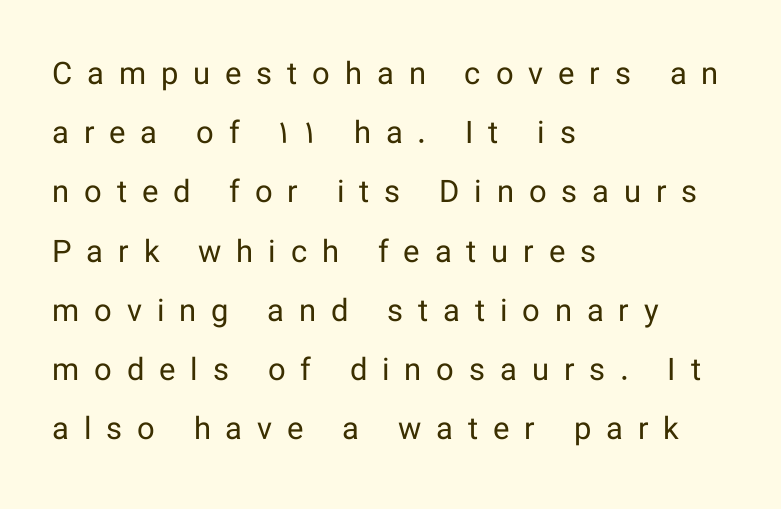
Airy leading. The horizontal fit of the characters is loose and conspicuously gappy. The typography opts for an upright posture over an oblique one. All the whitespace from short lines collects on the right. The glyphs in this specimen are sans serif.
